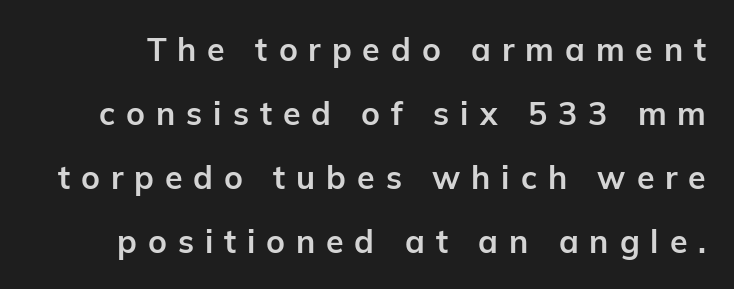
The image shows 32 px bold sans-serif type, upright; set loose line spacing (2.0x), unusually wide letter spacing (+0.34 em), not underlined; low stroke contrast and a medium x-height.
